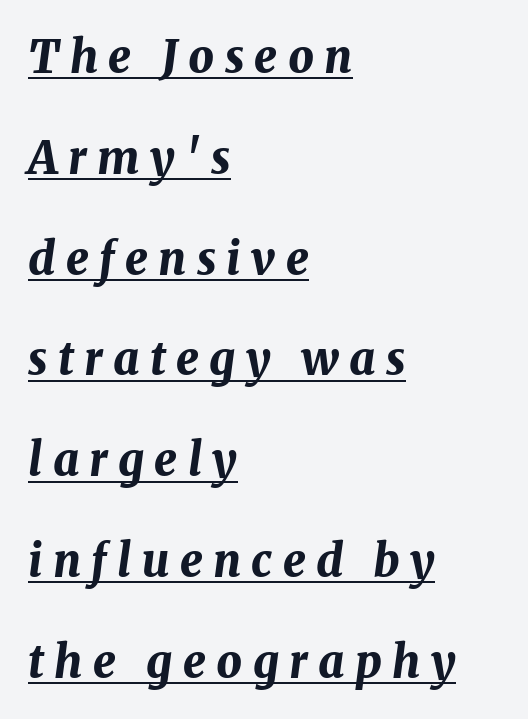
The passage shown leans; its letterforms are oblique. What's the leading like? Stretched, with rows far apart. Someone cranked the tracking dial way up on this one. The letters are bold, with thick, heavy strokes. Proportional: the letters do not fall into vertical columns. Visually the block forms a straight wall on the left and a jagged coastline on the right.
